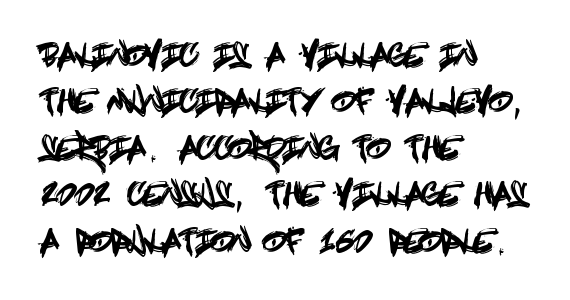
Q: Is the text italic (slanted)? A: Yes.
Q: Is the typeface a serif or a sans-serif typeface? A: Sans-serif.
Q: Is the text underlined? A: No.
Q: How is the paragraph aligned? A: Left-aligned.
Q: Is the spacing between letters normal or unusually wide? A: Normal.
Q: Is the spacing between lines tight, normal or loose? A: Normal.
Q: Width (condensed, normal, or wide)? A: Condensed.
Q: x-height? A: Large.
